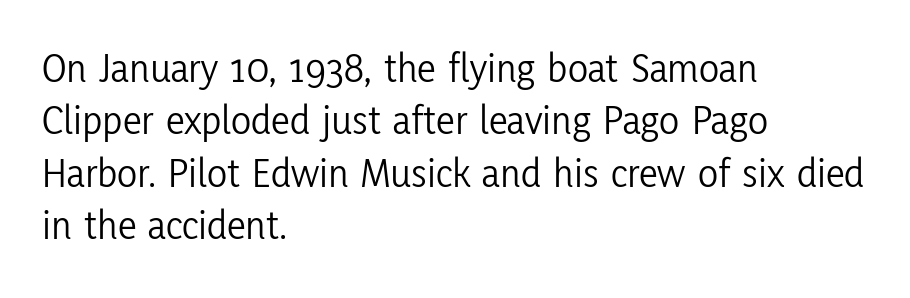
{"serif": "no", "italic": "no", "bold": "no", "weight": "light", "width": "condensed", "stroke_contrast": "low", "x_height": "medium", "monospaced": "no", "underline": "no", "align": "left", "line_spacing": "normal", "line_spacing_ratio": 1.25, "letter_spacing": "normal", "letter_spacing_em": 0.0, "glyph_px": 42}
